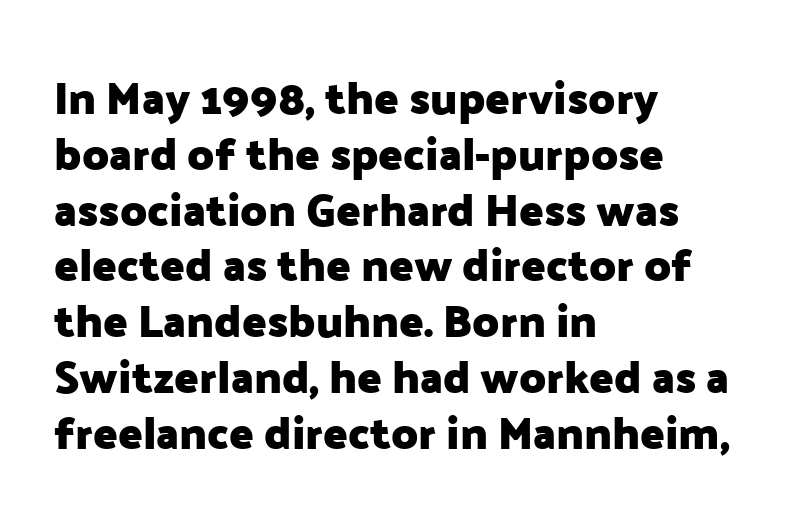
Q: Is the text bold? A: Yes.
Q: Is the text italic (slanted)? A: No, it is upright.
Q: Is the typeface a serif or a sans-serif typeface? A: Sans-serif.
Q: Is the text underlined? A: No.
Q: How is the paragraph aligned? A: Left-aligned.
Q: Is the spacing between letters normal or unusually wide? A: Normal.
Q: Width (condensed, normal, or wide)? A: Normal.
Q: Stroke contrast? A: Low.
Q: x-height? A: Medium.
Q: Monospaced? A: No.
